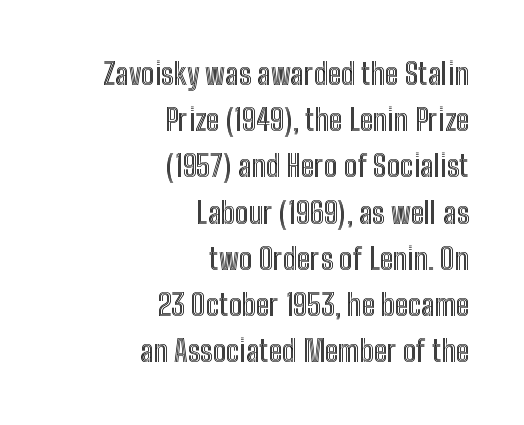
The image shows 30 px condensed type, upright; set right-aligned, normal line spacing (1.54x), normal letter spacing, not underlined; a medium x-height.
